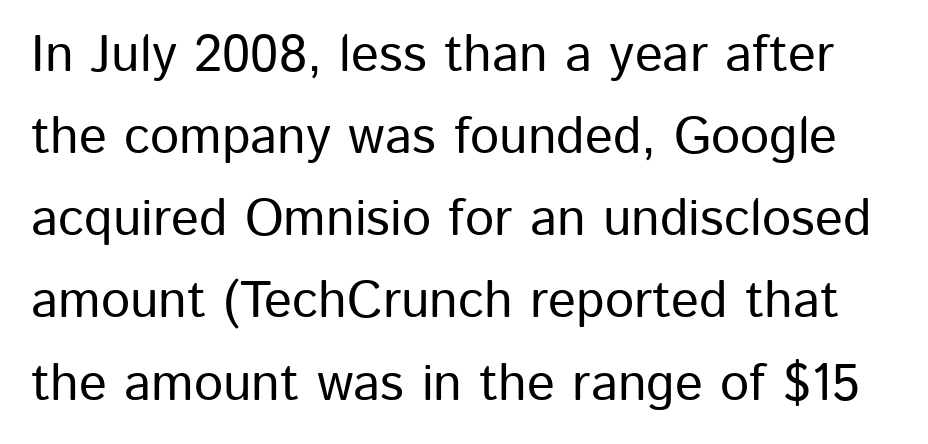
{"serif": "no", "italic": "no", "width": "normal", "stroke_contrast": "low", "x_height": "medium", "monospaced": "no", "underline": "no", "line_spacing": "normal", "line_spacing_ratio": 1.58, "letter_spacing": "normal", "letter_spacing_em": 0.0, "glyph_px": 52}
